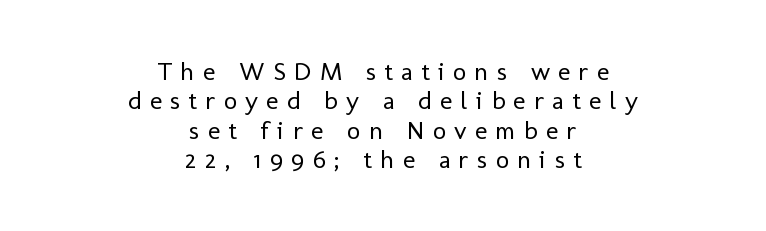
{"italic": "no", "bold": "no", "underline": "no", "align": "center", "line_spacing": "tight", "line_spacing_ratio": 1.13, "letter_spacing": "wide", "letter_spacing_em": 0.32, "glyph_px": 26}
